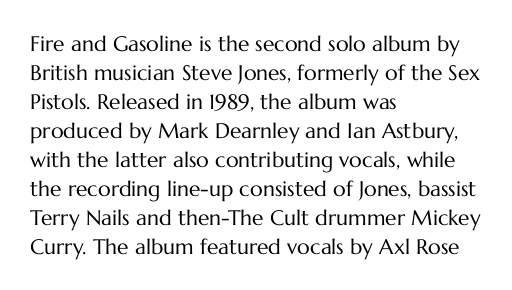
The image shows 21 px text type, upright; set left-aligned, normal line spacing (1.38x), normal letter spacing, not underlined.
